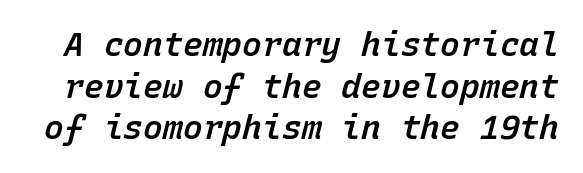
Horizontal bands of white between lines are of average thickness. Honestly, there is no underline to notice here at all. Fixed-width glyphs throughout — classic coding-font behaviour. Short note: letters normally spaced.
